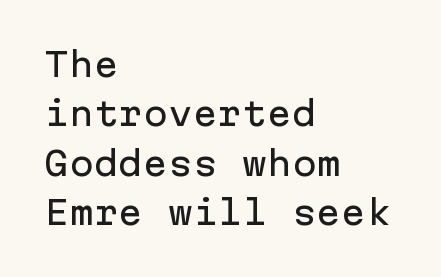
Type style note: lacks serifs. Does the leading feel generous? No, just average. Looks like terminal output: every glyph gets an equal slot. The rendering keeps characters at their native spacing. The axis of the letterforms is exactly vertical.
